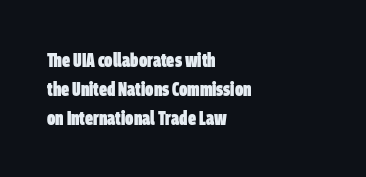
There is no visible air inserted between adjacent glyphs. A clean baseline with only descenders dipping below it. A normal amount of white space separates one row of letters from the next. Left-aligned paragraph, ragged on the right.
